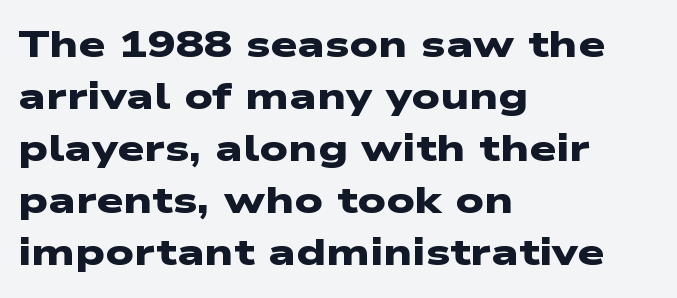
The image shows 38 px heavy, wide sans-serif type; set left-aligned, normal line spacing (1.37x), normal letter spacing, not underlined; low stroke contrast and a medium x-height.
